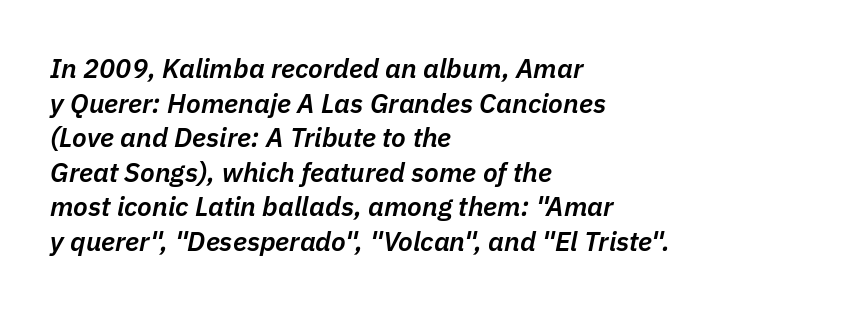
Inter-character spacing is left at the font's built-in metrics. The ragged edge is on the right, which tells us the setting is flush left. These lines sit exactly where default settings would place them. The string is rendered with underlining switched off.
